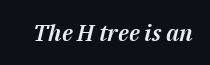
Characters are canted at an angle relative to the baseline's perpendicular. Each row of text sits above clean, open space. This sample uses plain, unmodified letter spacing.
